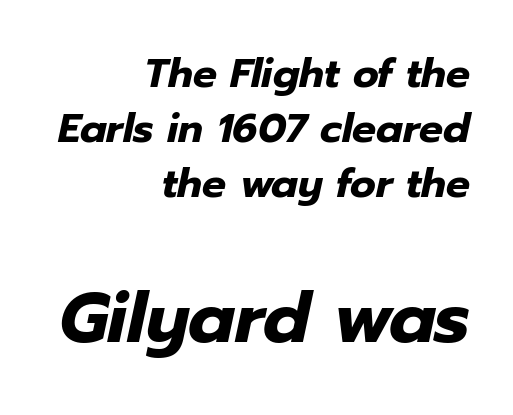
Q: Is the text bold? A: Yes.
Q: Is the text italic (slanted)? A: Yes, it leans right by about 12 degrees.
Q: Is the text underlined? A: No.
Q: How is the paragraph aligned? A: Right-aligned.
Q: Is the spacing between letters normal or unusually wide? A: Normal.
Q: Is the spacing between lines tight, normal or loose? A: Normal.
Q: Which block of text is set in a larger size, the first (top) or the second (bottom)? A: The second (bottom) one.
Q: Width (condensed, normal, or wide)? A: Normal.
Q: Stroke contrast? A: Low.
Q: x-height? A: Medium.
Q: Monospaced? A: No.
